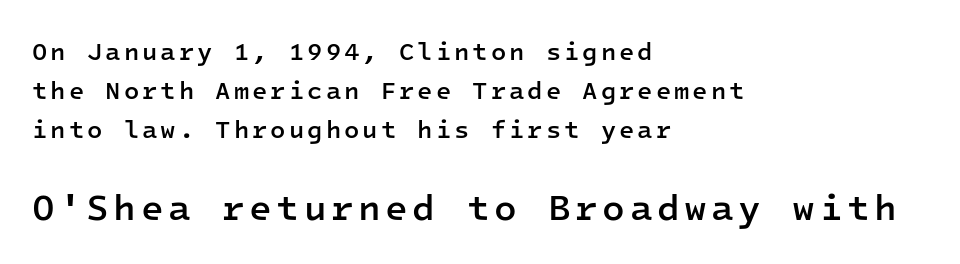
Q: Is the text bold? A: Semi-bold.
Q: Is the text italic (slanted)? A: No, it is upright.
Q: Is the typeface a serif or a sans-serif typeface? A: Sans-serif.
Q: Is the text underlined? A: No.
Q: How is the paragraph aligned? A: Left-aligned.
Q: Is the spacing between lines tight, normal or loose? A: Normal.
Q: Which block of text is set in a larger size, the first (top) or the second (bottom)? A: The second (bottom) one.
Q: Width (condensed, normal, or wide)? A: Normal.
Q: Stroke contrast? A: Low.
Q: x-height? A: Medium.
Q: Monospaced? A: Yes.
